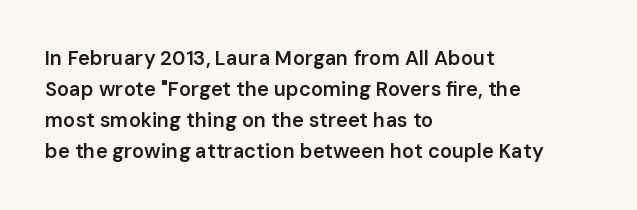
The image shows 20 px text type, upright; set left-aligned, normal line spacing (1.55x), normal letter spacing, not underlined.
